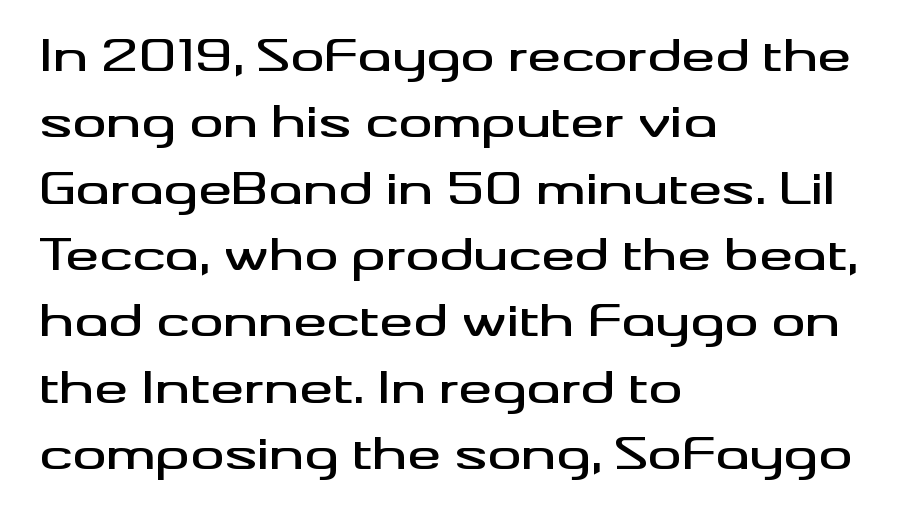
{"serif": "no", "italic": "no", "width": "wide", "stroke_contrast": "medium", "x_height": "small", "monospaced": "no", "underline": "no", "align": "left", "line_spacing": "normal", "line_spacing_ratio": 1.58, "letter_spacing": "normal", "letter_spacing_em": 0.0, "glyph_px": 42}
